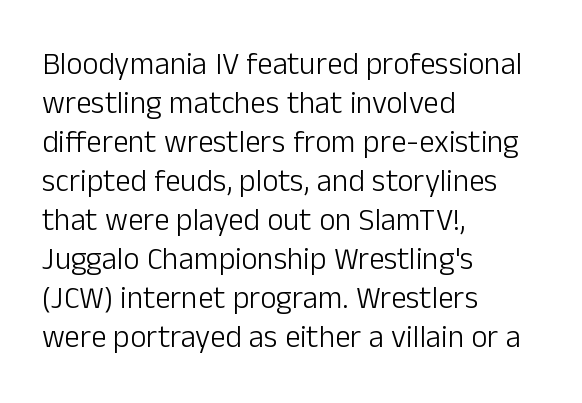
Tracking value appears to be zero — textbook default spacing. The lines are quadded left. The letters carry no serifs — their stems end cleanly without finishing strokes. No italicization has been applied; the sample stays upright. The area under the type is left untouched. Is there much room between lines? A standard amount, neither cramped nor airy.
